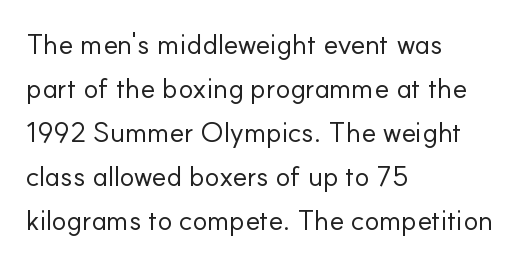
Does extra space separate the letters? No, they use regular spacing. Is the block centered? No — it sits flush against the left margin. Here the designer chose a conventional face with non-uniform glyph widths. A normal amount of white space separates one row of letters from the next. Nope, no serifs anywhere on these letters. The letters stand straight up with perfectly vertical stems.
